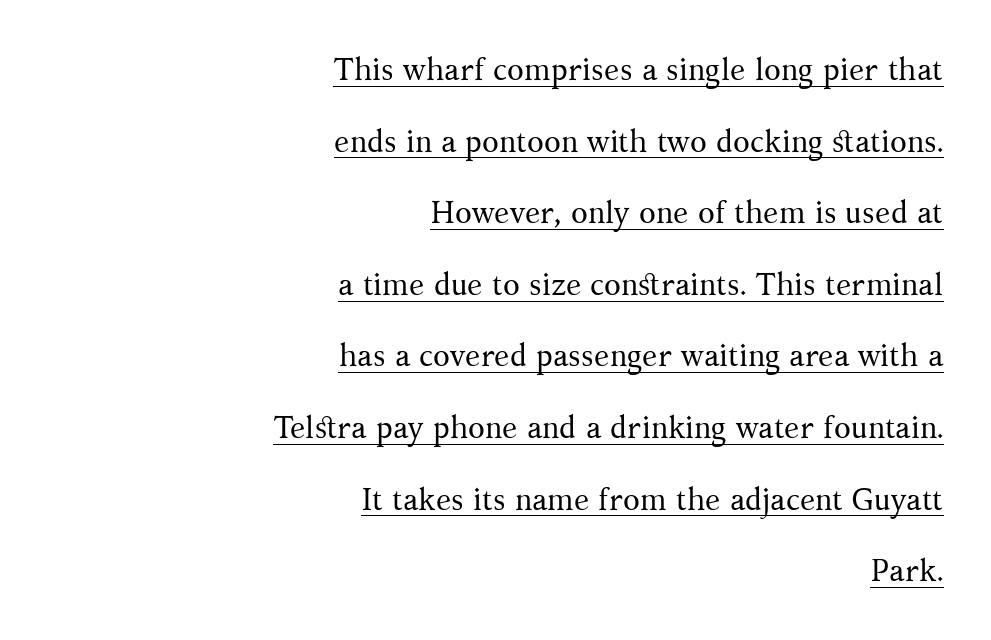
Reading down the block, your eye finds every line finishing at a fixed right position. Leading: increased. You could not count columns in this text — the font is proportionally spaced. The letterforms sit shoulder to shoulder at normal distance. A rule runs beneath these lines of type.
